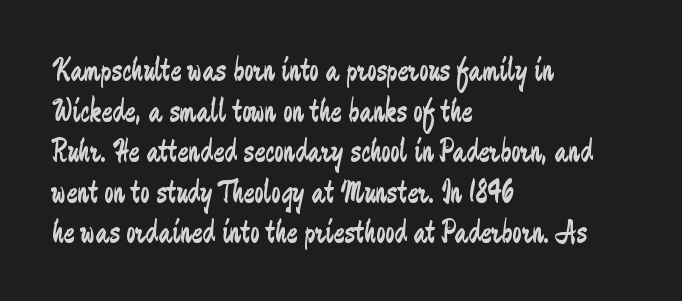
Q: Is the text bold? A: No.
Q: Is the text italic (slanted)? A: Yes.
Q: Is the typeface a serif or a sans-serif typeface? A: Sans-serif.
Q: Is the text underlined? A: No.
Q: How is the paragraph aligned? A: Left-aligned.
Q: Is the spacing between letters normal or unusually wide? A: Normal.
Q: Width (condensed, normal, or wide)? A: Condensed.
Q: Stroke contrast? A: Low.
Q: x-height? A: Medium.
Q: Monospaced? A: No.
